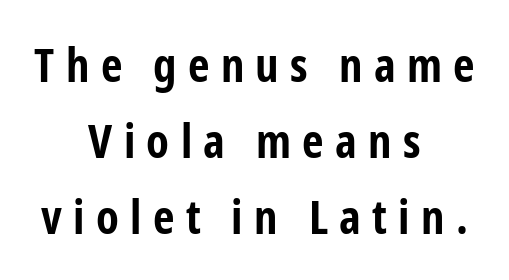
The passage shown has open, widely tracked lettering throughout. A typesetter would mark this as roman, not italic. Short and long lines alike share a common midpoint. Underlining? Definitely not there. Observe the absence of serifs on each vertical stroke in this sample. The passage shown stacks its lines at a standard gap.
